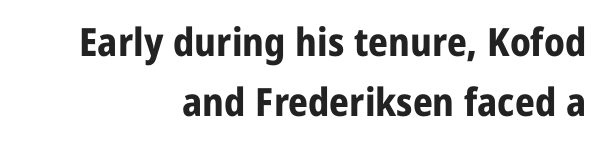
The image shows 39 px bold sans-serif type, upright; set right-aligned, normal line spacing (1.53x), normal letter spacing, not underlined; low stroke contrast and a medium x-height.
